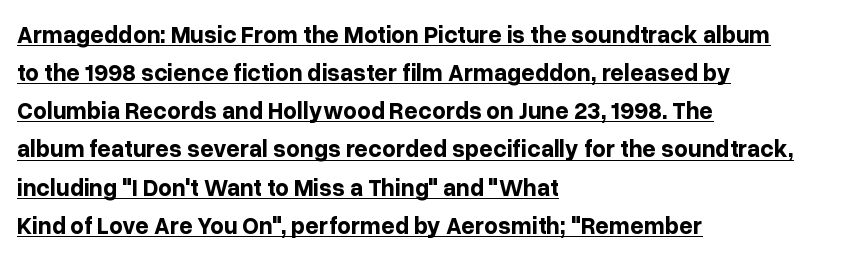
{"italic": "no", "bold": "yes", "underline": "yes", "align": "left", "line_spacing": "normal", "line_spacing_ratio": 1.59, "letter_spacing": "normal", "letter_spacing_em": 0.0, "glyph_px": 24}
